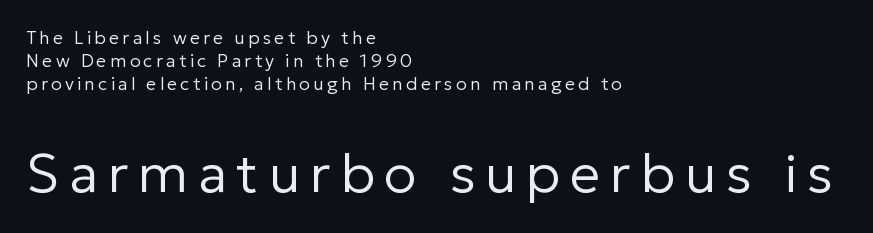
Descenders are the only things crossing below the line. The face used here is proportionally spaced, like ordinary book or web type. These lines sit exactly where default settings would place them. Is this a heavy cut? Hardly; it is regular or lighter. Size hierarchy here favors the trailing block over the leading one. If you drew a ruler down the left edge, every line would touch it.
